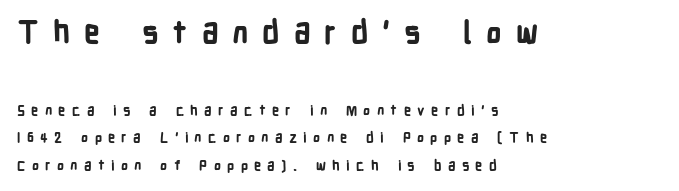
{"serif": "no", "italic": "no", "bold": "yes", "weight": "bold", "width": "condensed", "stroke_contrast": "low", "x_height": "medium", "monospaced": "no", "underline": "no", "align": "left", "line_spacing": "loose", "line_spacing_ratio": 1.97, "letter_spacing": "wide", "letter_spacing_em": 0.45, "larger_block": "first", "size_ratio": 2.21, "glyph_px": 31}
